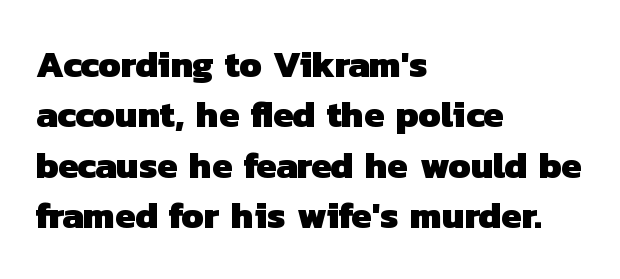
{"serif": "no", "bold": "yes", "weight": "heavy", "width": "normal", "stroke_contrast": "low", "x_height": "medium", "monospaced": "no", "underline": "no", "align": "left", "line_spacing": "normal", "line_spacing_ratio": 1.36, "letter_spacing": "normal", "letter_spacing_em": 0.0, "glyph_px": 37}
